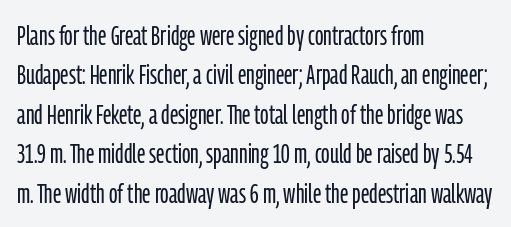
{"serif": "no", "italic": "no", "bold": "no", "weight": "light", "width": "condensed", "stroke_contrast": "low", "x_height": "medium", "monospaced": "no", "underline": "no", "align": "left", "line_spacing": "normal", "line_spacing_ratio": 1.41, "letter_spacing": "normal", "letter_spacing_em": 0.0, "glyph_px": 28}
